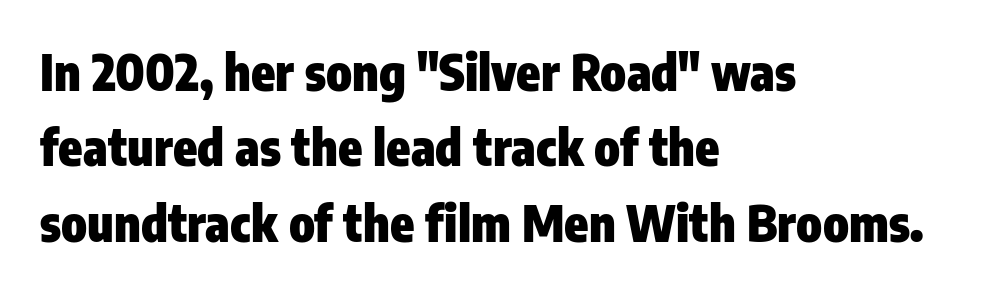
{"serif": "no", "italic": "no", "bold": "yes", "weight": "heavy", "width": "condensed", "stroke_contrast": "low", "x_height": "medium", "monospaced": "no", "underline": "no", "align": "left", "line_spacing": "normal", "line_spacing_ratio": 1.54, "letter_spacing": "normal", "letter_spacing_em": 0.0, "glyph_px": 49}
